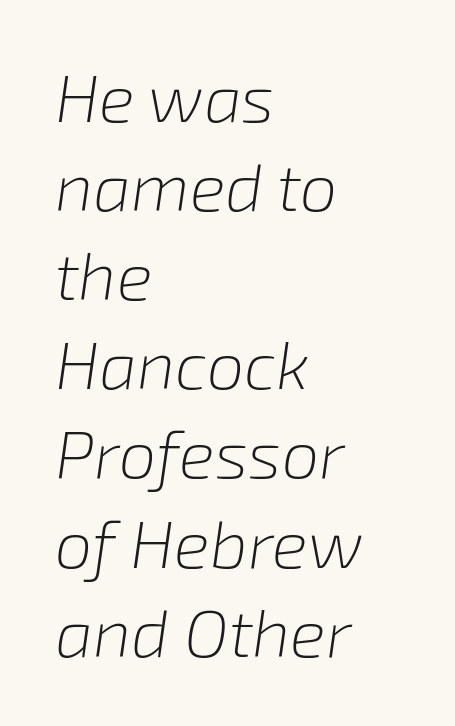
The rendering applies a slant to the glyphs. This sample has the flowing, uneven cadence of proportional lettering. Vertically, the passage feels balanced, rows spaced as you'd expect. Between one letter and the next there's only the usual sliver of space.
